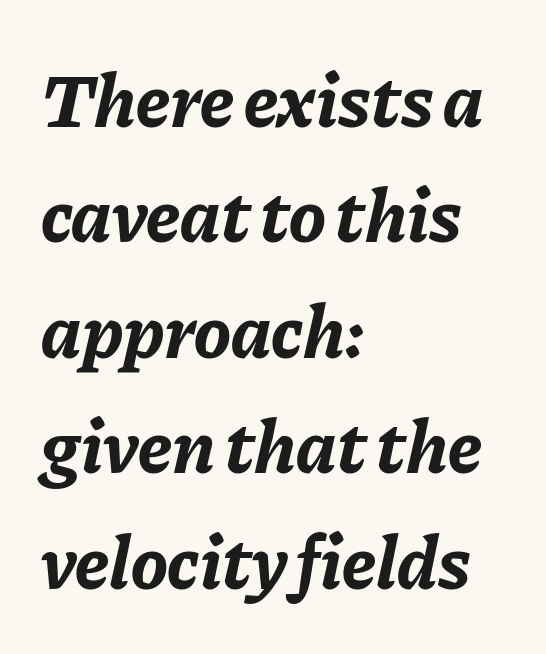
Every letter is thick-stroked: bold, no question. The passage shown is not underscored anywhere. Interline gaps are of average width in this sample. Varying glyph widths throughout — classic text-font behaviour. Is the letter spacing exaggerated? No — it looks like the ordinary default. The text block is weighted toward the left margin, trailing off unevenly rightward.
